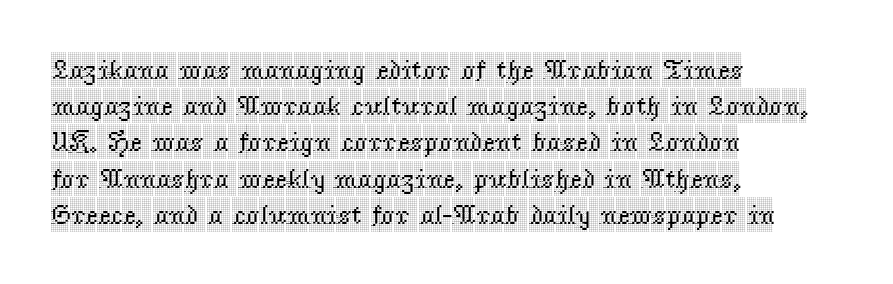
The image shows 27 px text type, upright; set left-aligned, normal line spacing (1.34x), normal letter spacing, not underlined.
